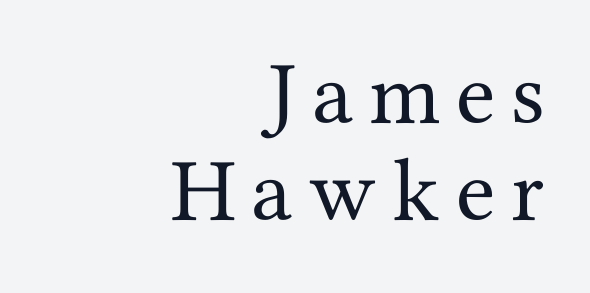
Bare-footed words on every line. Is this a fixed-width face? No — the glyphs have proportional, varying widths. Evenly set lines give the paragraph a standard silhouette. Unlike a clean sans, this face finishes its strokes with serifs.
